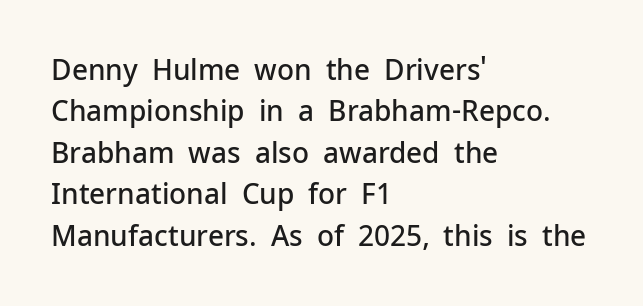
{"serif": "no", "italic": "no", "bold": "semi", "weight": "semibold", "width": "normal", "stroke_contrast": "low", "x_height": "medium", "monospaced": "no", "underline": "no", "align": "left", "line_spacing": "normal", "line_spacing_ratio": 1.48, "letter_spacing": "normal", "letter_spacing_em": 0.0, "glyph_px": 28}
